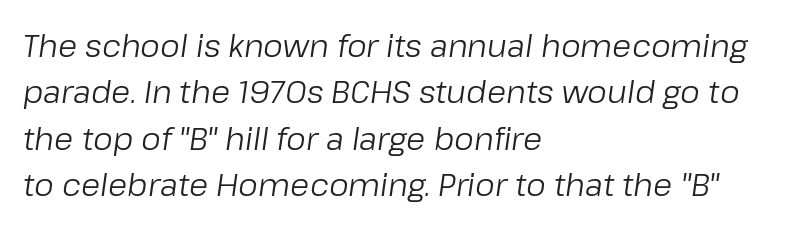
The letters are slanted; this is an italic face. Quick note: interline space is typical. No extra tracking has been applied to these lines. Typeset ragged right — the left edge is the straight one. Glance below the letters and you will spot only blank space. Here the designer chose a conventional face with non-uniform glyph widths.
